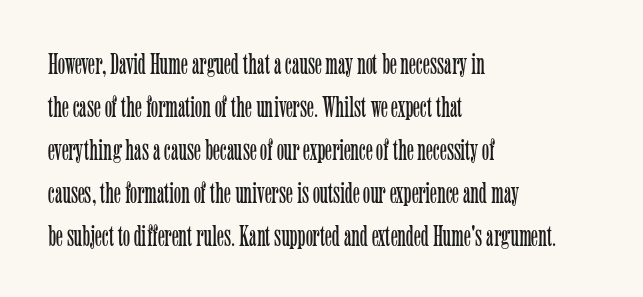
The image shows 30 px light, condensed serif type, upright; set left-aligned, normal line spacing (1.43x), normal letter spacing, not underlined; low stroke contrast and a medium x-height.
